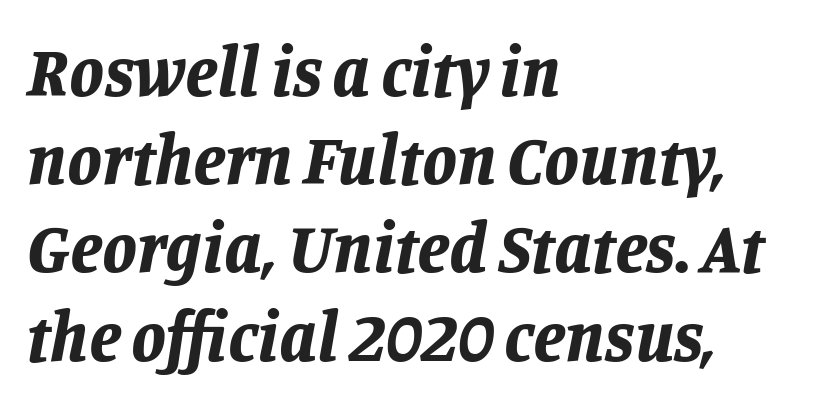
Q: Is the text bold? A: Yes.
Q: Is the text italic (slanted)? A: Yes, it leans right by about 11 degrees.
Q: Is the text underlined? A: No.
Q: How is the paragraph aligned? A: Left-aligned.
Q: Is the spacing between letters normal or unusually wide? A: Normal.
Q: Is the spacing between lines tight, normal or loose? A: Normal.
Q: Width (condensed, normal, or wide)? A: Normal.
Q: Stroke contrast? A: Low.
Q: x-height? A: Large.
Q: Monospaced? A: No.
